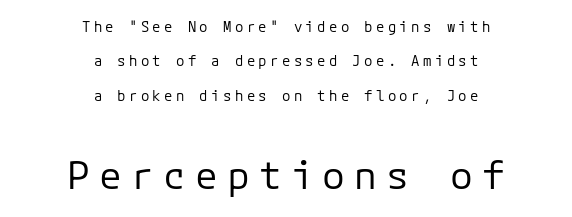
The image shows 38 px regular-weight sans-serif type, upright; set centered, loose line spacing (2.45x), unusually wide letter spacing (+0.24 em), not underlined; the second (bottom) block is 2.71x larger; low stroke contrast and a medium x-height.
